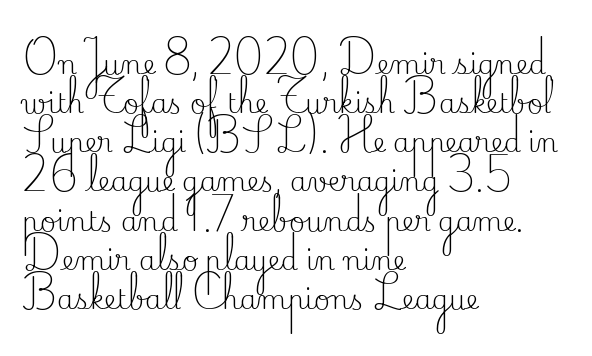
Q: Is the text bold? A: No.
Q: Is the text italic (slanted)? A: No, it is upright.
Q: Is the text underlined? A: No.
Q: How is the paragraph aligned? A: Left-aligned.
Q: Is the spacing between letters normal or unusually wide? A: Normal.
Q: Is the spacing between lines tight, normal or loose? A: Normal.
